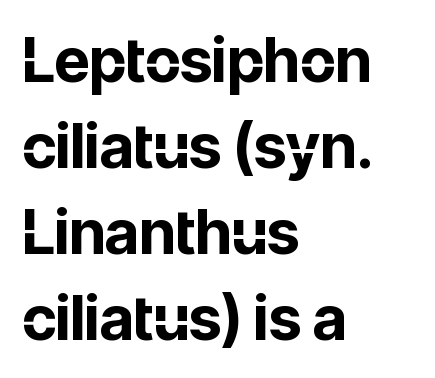
{"serif": "no", "italic": "no", "bold": "yes", "weight": "bold", "width": "normal", "stroke_contrast": "low", "x_height": "medium", "monospaced": "no", "underline": "no", "align": "left", "line_spacing": "normal", "line_spacing_ratio": 1.41, "letter_spacing": "normal", "letter_spacing_em": 0.0, "glyph_px": 61}
